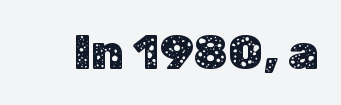
Q: Is the text italic (slanted)? A: No, it is upright.
Q: Is the typeface a serif or a sans-serif typeface? A: Sans-serif.
Q: Is the text underlined? A: No.
Q: Is the spacing between letters normal or unusually wide? A: Normal.
Q: Width (condensed, normal, or wide)? A: Normal.
Q: Stroke contrast? A: Low.
Q: x-height? A: Medium.
Q: Monospaced? A: No.
